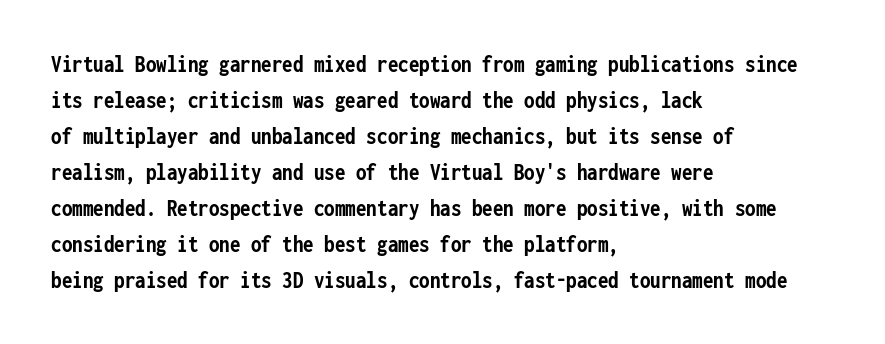
The image shows 24 px bold type, upright; set left-aligned, normal line spacing (1.5x), normal letter spacing, not underlined.
